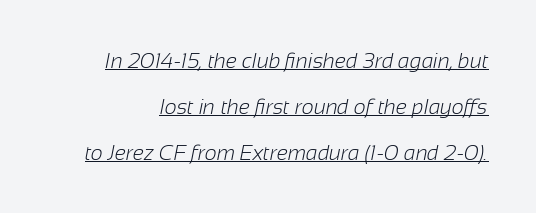
{"bold": "no", "underline": "yes", "line_spacing": "loose", "line_spacing_ratio": 2.18, "letter_spacing": "normal", "letter_spacing_em": 0.0, "glyph_px": 21}
